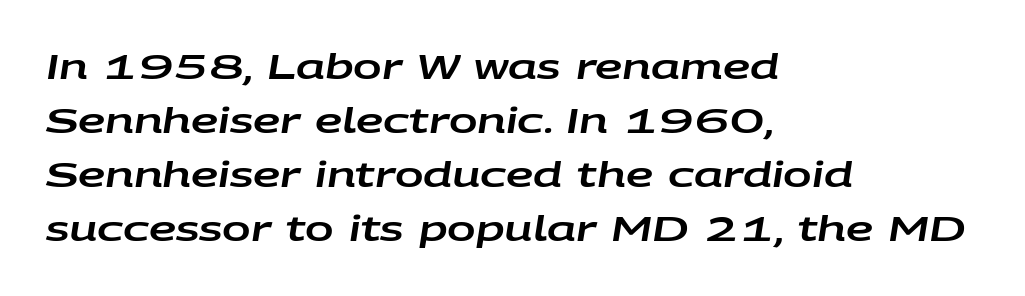
The image shows 34 px wide type, italic (leaning right); set left-aligned, normal line spacing (1.59x), normal letter spacing, not underlined; low stroke contrast and a large x-height.
